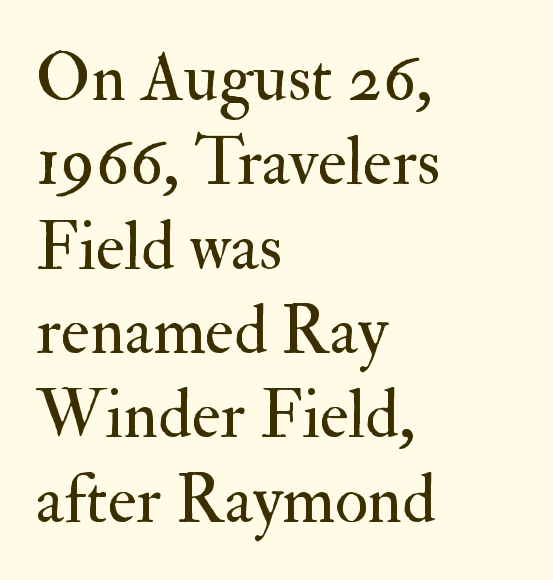
The image shows 68 px regular-weight serif type, upright; set left-aligned, line spacing 1.24x, normal letter spacing, not underlined; medium stroke contrast and a small x-height.
